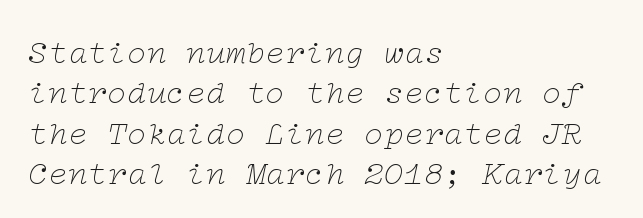
Does the copy run flush right? No — it runs flush left. The zone under the glyphs is completely vacant. Letterform terminals end in serifs throughout the passage. Every character sits at an angle, as italics do.
